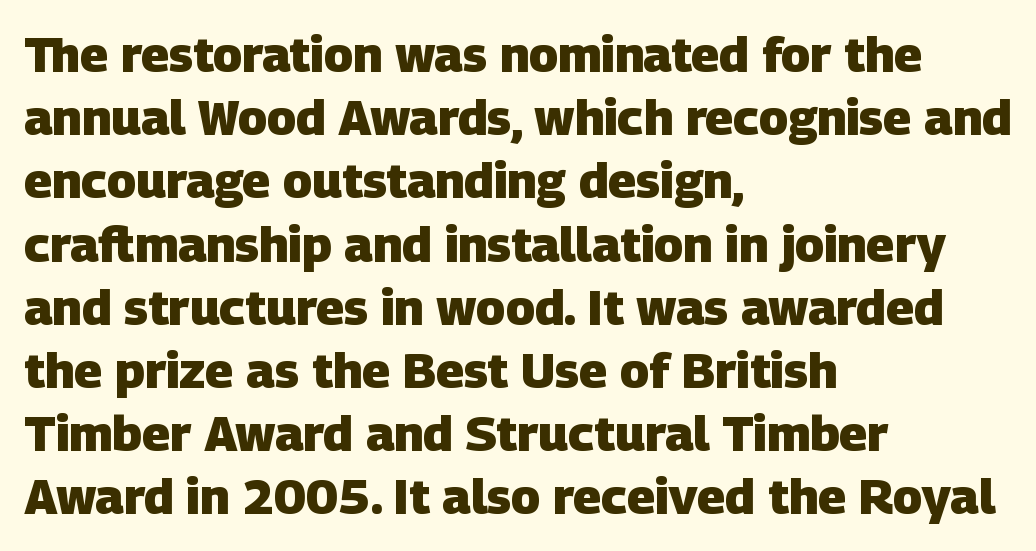
The image shows 49 px heavy sans-serif type; set left-aligned, normal line spacing (1.29x), normal letter spacing, not underlined; low stroke contrast and a large x-height.
